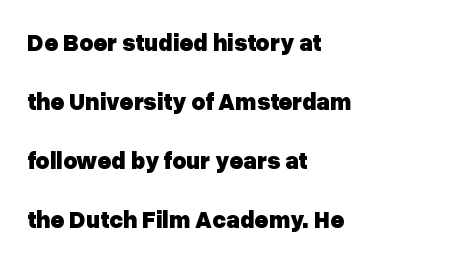
The designer dialed line spacing up above the default. Heavy-handed strokes throughout: this text is bold. Tracking here is standard; glyphs follow each other at the usual distance. One-word summary of the alignment: left. Descenders hang freely into open space. The letters stand straight up with perfectly vertical stems.
